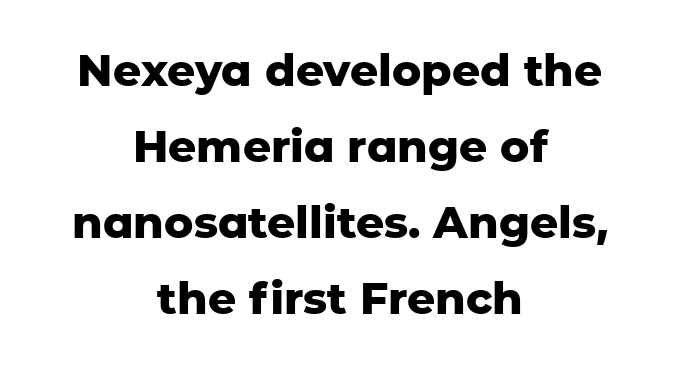
The text was rendered using a sans face with plain stroke endings. Do the characters align in a grid? No, the font is proportional. The axis of the letterforms is exactly vertical. The strokes are fattened all the way to bold.
